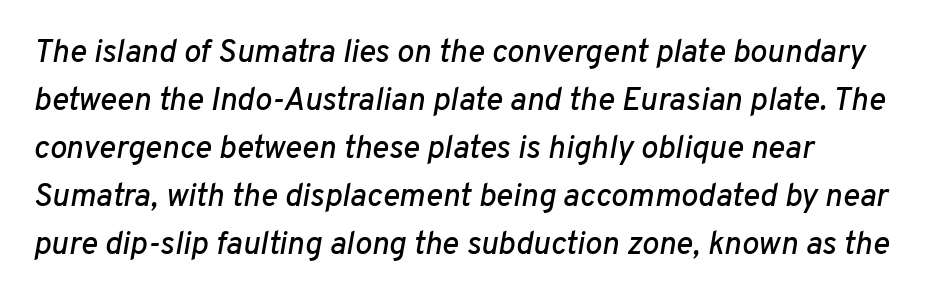
Q: Is the text italic (slanted)? A: Yes, it leans right by about 10 degrees.
Q: Is the text underlined? A: No.
Q: How is the paragraph aligned? A: Left-aligned.
Q: Is the spacing between letters normal or unusually wide? A: Normal.
Q: Is the spacing between lines tight, normal or loose? A: Normal.
Q: Width (condensed, normal, or wide)? A: Normal.
Q: Stroke contrast? A: Low.
Q: x-height? A: Medium.
Q: Monospaced? A: No.
